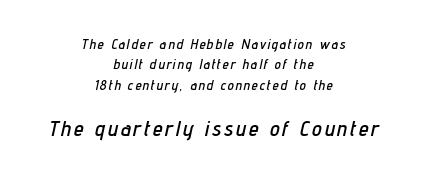
Q: Is the text italic (slanted)? A: Yes, it leans right by about 12 degrees.
Q: Is the text underlined? A: No.
Q: How is the paragraph aligned? A: Centered.
Q: Is the spacing between lines tight, normal or loose? A: Normal.
Q: Which block of text is set in a larger size, the first (top) or the second (bottom)? A: The second (bottom) one.
